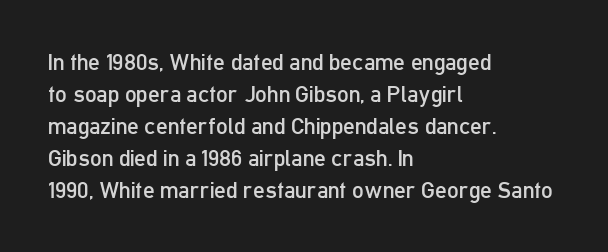
The image shows 23 px text type, upright; set left-aligned, normal line spacing (1.39x), normal letter spacing, not underlined.
